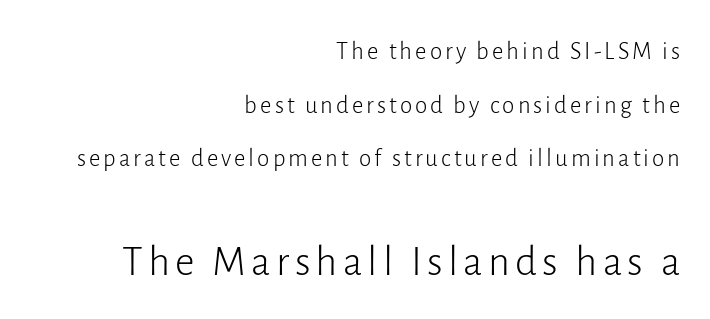
{"serif": "no", "italic": "no", "bold": "no", "weight": "light", "width": "normal", "stroke_contrast": "low", "x_height": "medium", "monospaced": "no", "underline": "no", "align": "right", "line_spacing": "loose", "line_spacing_ratio": 2.15, "larger_block": "second", "size_ratio": 1.72, "glyph_px": 43}
